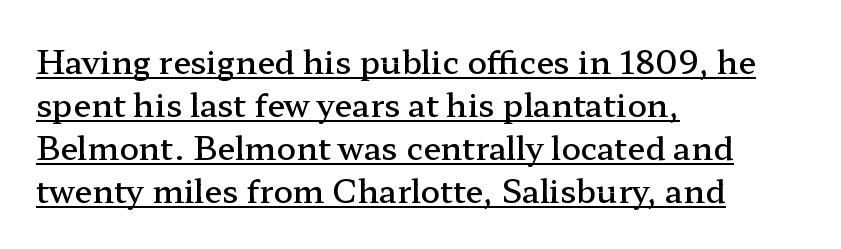
The image shows 32 px semibold, wide serif type, upright; set left-aligned, normal line spacing (1.34x), normal letter spacing, underlined; low stroke contrast and a medium x-height.
